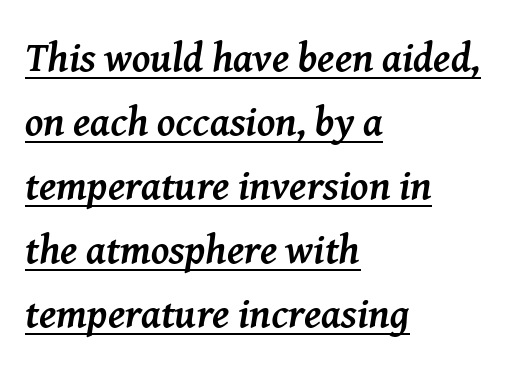
Q: Is the text bold? A: Yes.
Q: Is the text italic (slanted)? A: Yes, it leans right by about 8 degrees.
Q: Is the typeface a serif or a sans-serif typeface? A: Serif.
Q: Is the text underlined? A: Yes.
Q: How is the paragraph aligned? A: Left-aligned.
Q: Is the spacing between letters normal or unusually wide? A: Normal.
Q: Is the spacing between lines tight, normal or loose? A: Normal.
Q: Width (condensed, normal, or wide)? A: Normal.
Q: Stroke contrast? A: Medium.
Q: x-height? A: Medium.
Q: Monospaced? A: No.
